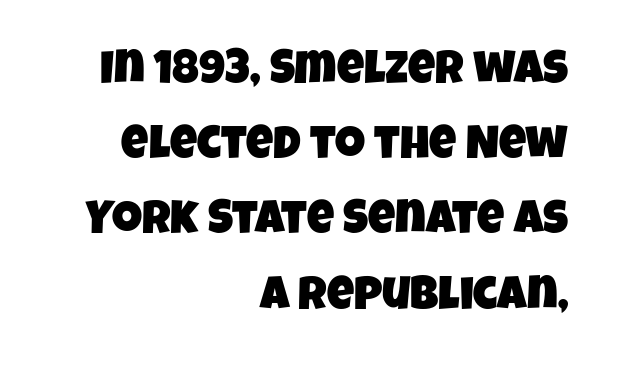
{"serif": "no", "width": "condensed", "stroke_contrast": "low", "x_height": "large", "monospaced": "no", "underline": "no", "align": "right", "line_spacing": "normal", "line_spacing_ratio": 1.6, "letter_spacing": "normal", "letter_spacing_em": 0.0, "glyph_px": 47}
